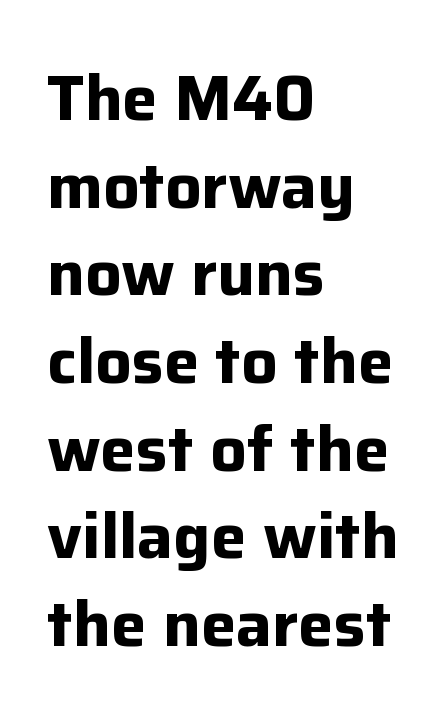
Lines of text with bare space underneath. You can tell from the bare stems that sans-serif type was used. These words are printed bold, with thick strokes throughout. You could call the tracking neutral — neither tight nor loose. Summary of vertical rhythm: regular, with standard interline spacing.
